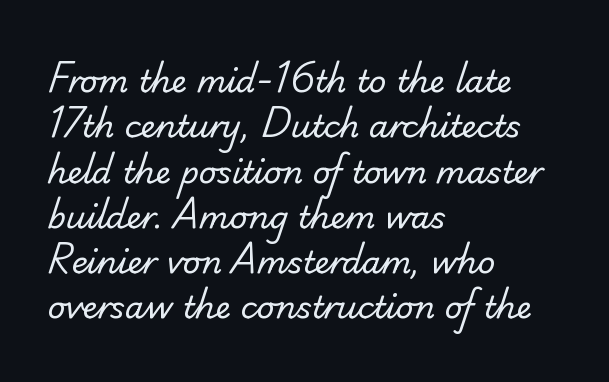
The image shows 31 px regular-weight sans-serif type; set left-aligned, normal line spacing (1.46x), normal letter spacing, not underlined; low stroke contrast and a small x-height.
